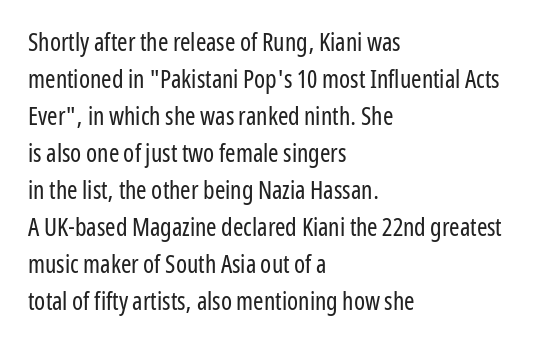
A typesetter would call this leading conventional body-copy spacing. Descender tails drop into unmarked territory. Visually the block forms a straight wall on the left and a jagged coastline on the right. Do the letters lean? They stand straight.
